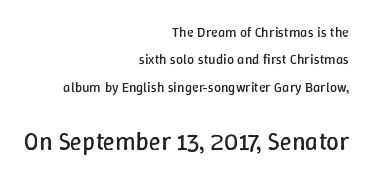
{"italic": "no", "bold": "no", "underline": "no", "align": "right", "line_spacing": "loose", "line_spacing_ratio": 1.95, "letter_spacing": "normal", "letter_spacing_em": 0.0, "larger_block": "second", "size_ratio": 1.79, "glyph_px": 25}
